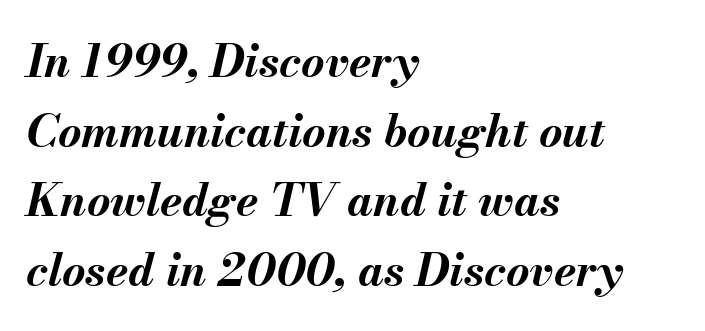
The image shows 45 px bold type, italic (leaning right); set left-aligned, normal line spacing (1.55x), normal letter spacing, not underlined; medium stroke contrast and a small x-height.
